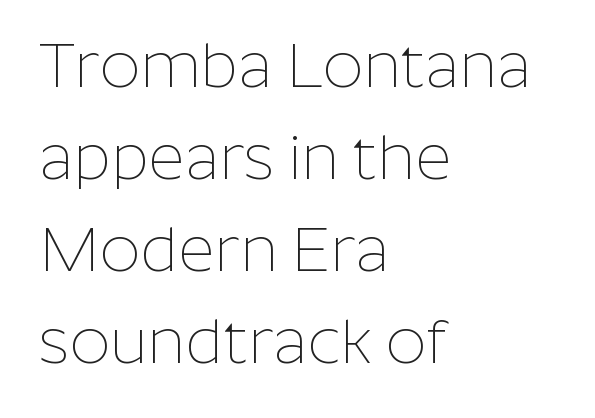
Q: Is the text bold? A: No.
Q: Is the text italic (slanted)? A: No, it is upright.
Q: Is the typeface a serif or a sans-serif typeface? A: Sans-serif.
Q: Is the text underlined? A: No.
Q: How is the paragraph aligned? A: Left-aligned.
Q: Is the spacing between letters normal or unusually wide? A: Normal.
Q: Is the spacing between lines tight, normal or loose? A: Normal.
Q: Width (condensed, normal, or wide)? A: Normal.
Q: Stroke contrast? A: Low.
Q: x-height? A: Medium.
Q: Monospaced? A: No.
